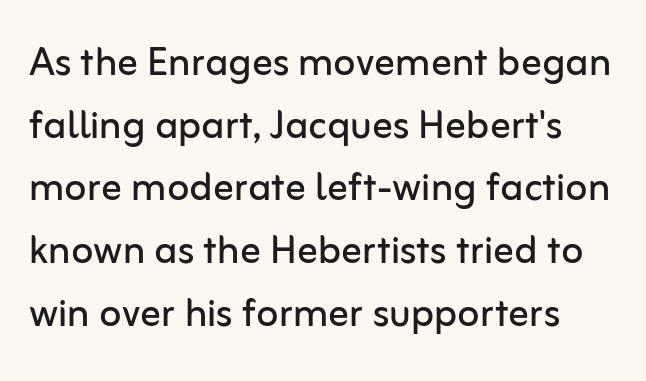
Q: Is the text bold? A: No.
Q: Is the text italic (slanted)? A: No, it is upright.
Q: Is the typeface a serif or a sans-serif typeface? A: Sans-serif.
Q: Is the text underlined? A: No.
Q: Is the spacing between letters normal or unusually wide? A: Normal.
Q: Width (condensed, normal, or wide)? A: Normal.
Q: Stroke contrast? A: Low.
Q: x-height? A: Medium.
Q: Monospaced? A: No.
